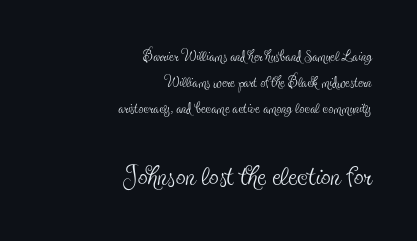
{"serif": "yes", "bold": "no", "weight": "thin", "width": "condensed", "x_height": "small", "monospaced": "no", "underline": "no", "align": "right", "line_spacing": "normal", "line_spacing_ratio": 1.29, "letter_spacing": "normal", "letter_spacing_em": 0.0, "larger_block": "second", "size_ratio": 1.95, "glyph_px": 39}
